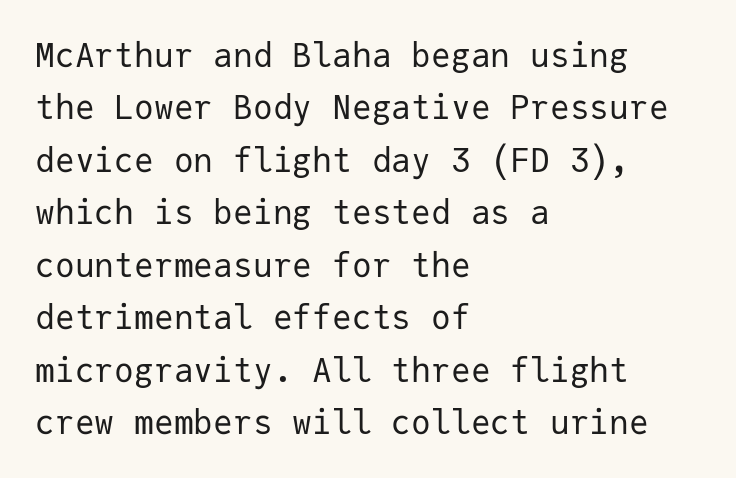
{"serif": "no", "italic": "no", "bold": "no", "weight": "regular", "width": "normal", "stroke_contrast": "low", "x_height": "medium", "monospaced": "yes", "underline": "no", "align": "left", "line_spacing": "normal", "line_spacing_ratio": 1.59, "letter_spacing": "normal", "letter_spacing_em": 0.0, "glyph_px": 33}
